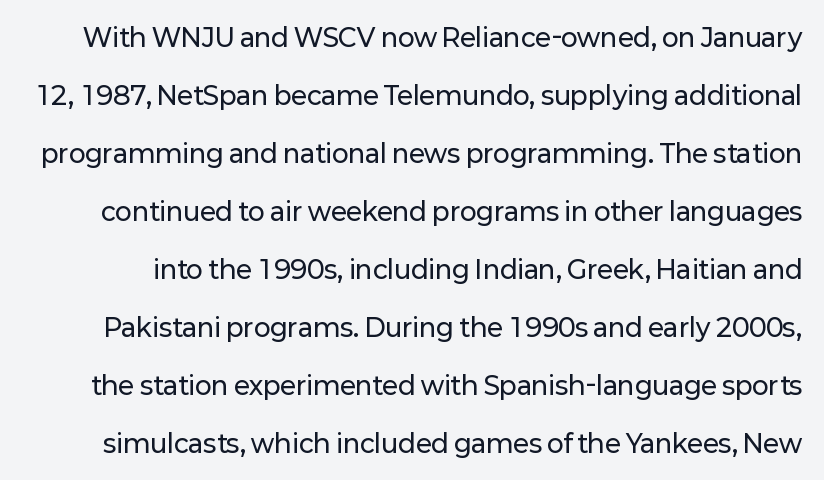
The image shows 25 px text type, upright; set loose line spacing (2.32x), normal letter spacing, not underlined.
